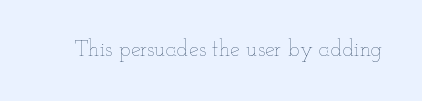
{"italic": "no", "bold": "no", "underline": "no", "letter_spacing": "normal", "letter_spacing_em": 0.0, "glyph_px": 22}
